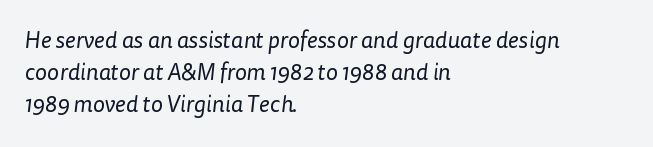
The image shows 23 px text type; set left-aligned, normal line spacing (1.4x), normal letter spacing, not underlined.
